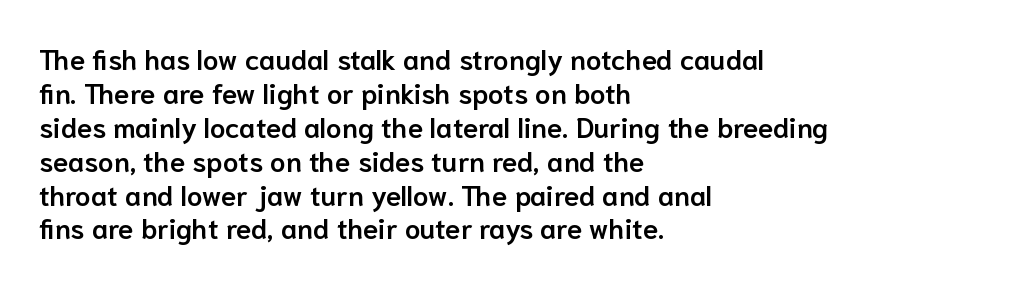
Q: Is the text bold? A: Semi-bold.
Q: Is the text italic (slanted)? A: No, it is upright.
Q: Is the typeface a serif or a sans-serif typeface? A: Sans-serif.
Q: Is the text underlined? A: No.
Q: How is the paragraph aligned? A: Left-aligned.
Q: Is the spacing between letters normal or unusually wide? A: Normal.
Q: Width (condensed, normal, or wide)? A: Normal.
Q: Stroke contrast? A: Low.
Q: x-height? A: Medium.
Q: Monospaced? A: No.
